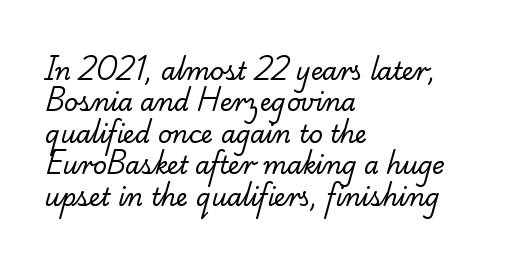
Q: Is the text bold? A: No.
Q: Is the text underlined? A: No.
Q: How is the paragraph aligned? A: Left-aligned.
Q: Is the spacing between letters normal or unusually wide? A: Normal.
Q: Is the spacing between lines tight, normal or loose? A: Normal.
